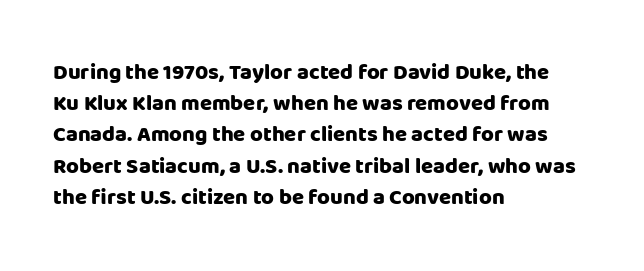
Q: Is the text bold? A: Yes.
Q: Is the text italic (slanted)? A: No, it is upright.
Q: Is the text underlined? A: No.
Q: How is the paragraph aligned? A: Left-aligned.
Q: Is the spacing between letters normal or unusually wide? A: Normal.
Q: Is the spacing between lines tight, normal or loose? A: Normal.
